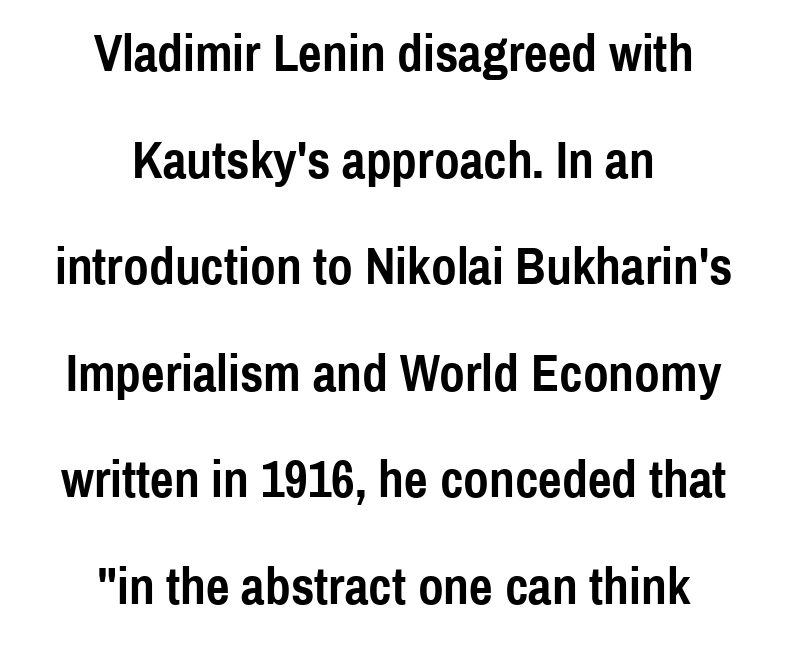
The image shows 52 px semibold, condensed sans-serif type, upright; set centered, loose line spacing (2.05x), normal letter spacing, not underlined; a medium x-height.
